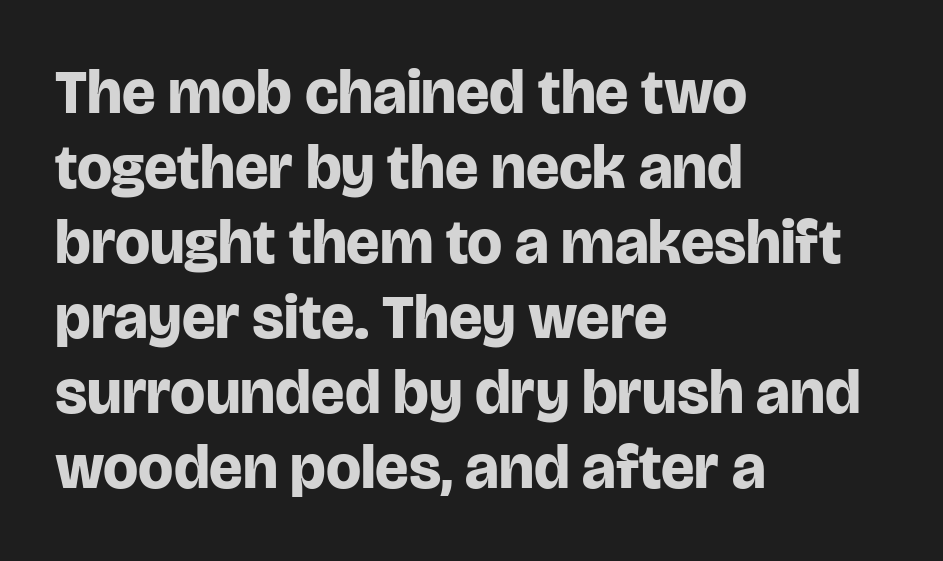
Think of a printed novel: that variable character pitch is what you see here. Set as a true bold cut, around the 700 mark. Quick note: underline off. The gaps between neighbouring characters are ordinary and unremarkable.
